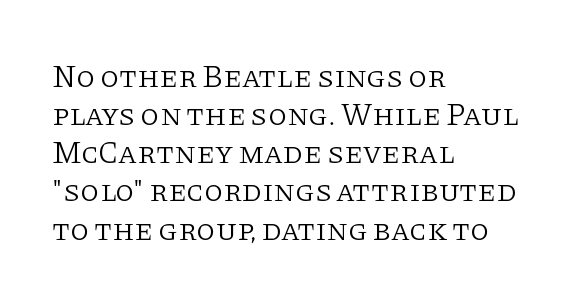
Q: Is the text bold? A: No.
Q: Is the text italic (slanted)? A: No, it is upright.
Q: Is the typeface a serif or a sans-serif typeface? A: Serif.
Q: Is the text underlined? A: No.
Q: How is the paragraph aligned? A: Left-aligned.
Q: Is the spacing between letters normal or unusually wide? A: Normal.
Q: Width (condensed, normal, or wide)? A: Normal.
Q: Stroke contrast? A: Low.
Q: x-height? A: Large.
Q: Monospaced? A: No.
